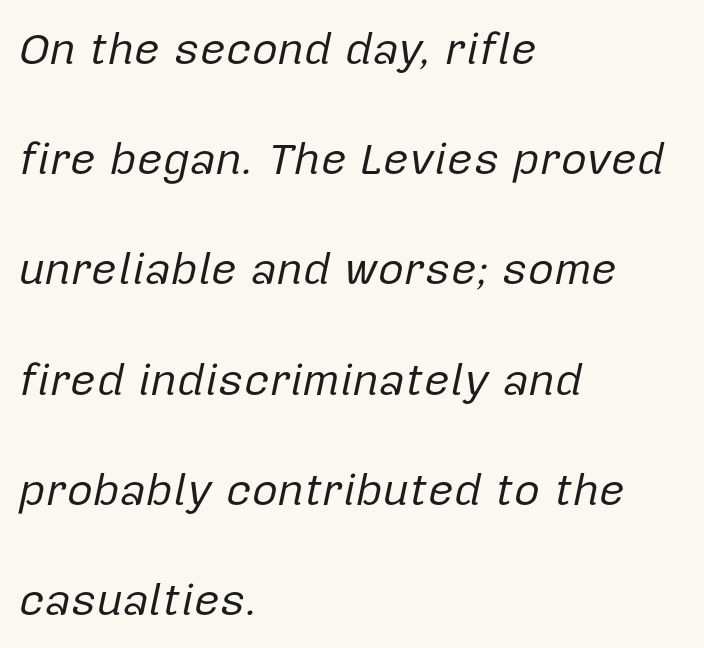
{"italic": "yes", "lean": "right", "slant_degrees": 12, "bold": "no", "weight": "regular", "width": "normal", "stroke_contrast": "low", "x_height": "medium", "monospaced": "no", "underline": "no", "align": "left", "line_spacing": "loose", "line_spacing_ratio": 2.45, "letter_spacing": "normal", "letter_spacing_em": 0.0, "glyph_px": 45}
